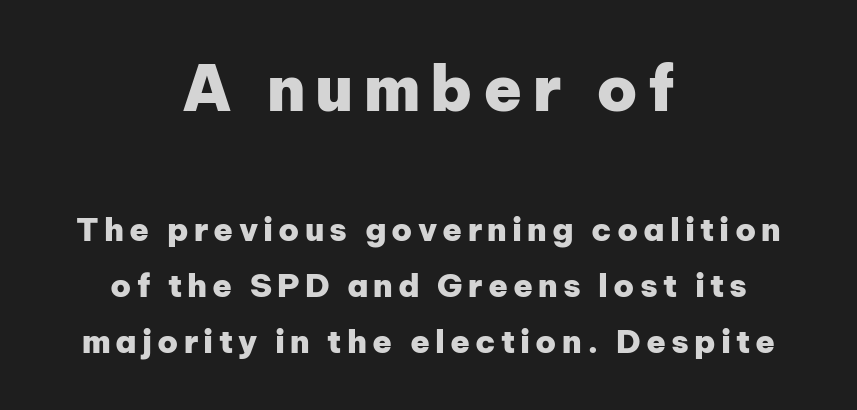
You could not count columns in this text — the font is proportionally spaced. Nope, not italic — everything's standing straight. Is the block centered? Yes — each line is placed symmetrically about the middle. The area under the type is left untouched.
